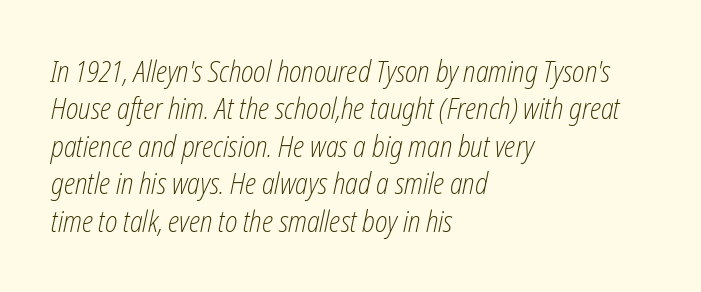
The image shows 29 px light, condensed type, italic (leaning right); set left-aligned, normal line spacing (1.29x), normal letter spacing, not underlined; low stroke contrast and a medium x-height.
